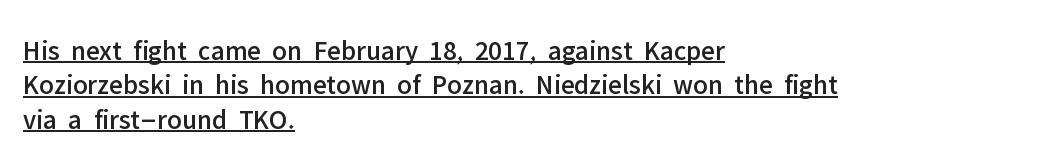
Check where the strokes stop: nothing finishes them off — pure sans. Compared with a centered layout, this one pins lines to the left instead. Default kerning and tracking; the words read as compact shapes. The face used here is proportionally spaced, like ordinary book or web type. This sample carries an underscore along the baseline area. The letters stand straight up with perfectly vertical stems.
